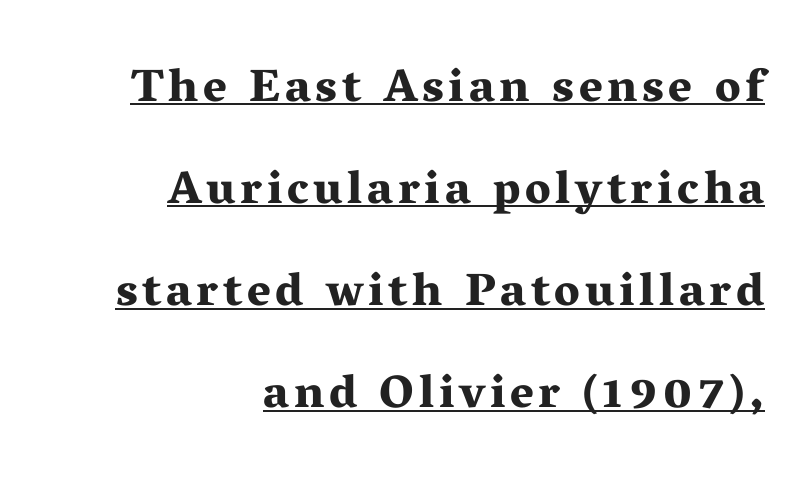
Honestly, the underline is the first thing you notice here. Vertical strokes here are truly vertical. The face used here is seriffed, in the tradition of book romans. Caption: multi-line text, flush right, ragged left. You could not count columns in this text — the font is proportionally spaced.
